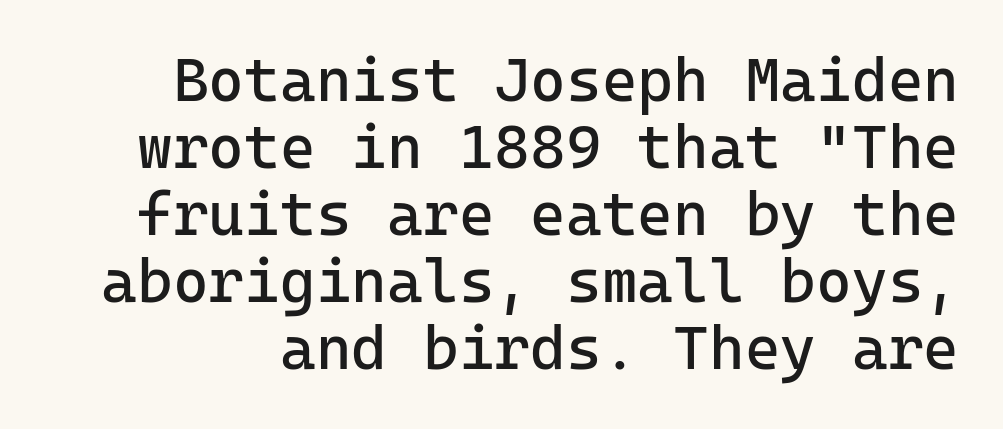
This is not heavy type; no bold has been used. Stroke terminals: plain, sans-serif. Only glyphs here, with clear space below each row. Nothing unusual about the tracking: characters are spaced as the font intends.
